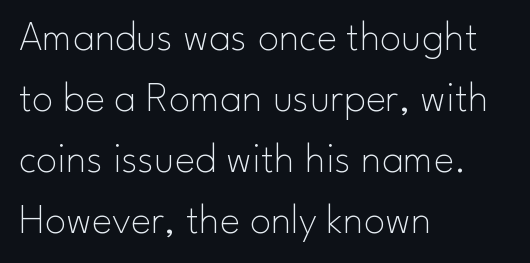
{"serif": "no", "italic": "no", "bold": "no", "weight": "thin", "width": "normal", "stroke_contrast": "low", "x_height": "small", "monospaced": "no", "underline": "no", "align": "left", "line_spacing": "normal", "line_spacing_ratio": 1.42, "letter_spacing": "normal", "letter_spacing_em": 0.0, "glyph_px": 43}
